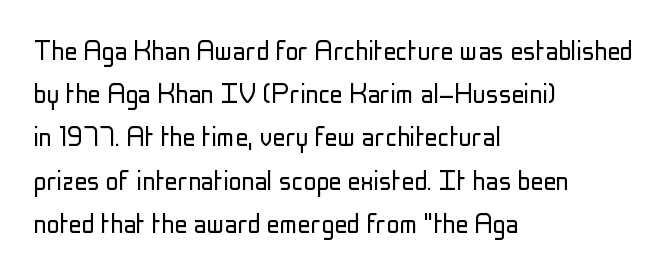
Q: Is the text bold? A: No.
Q: Is the text italic (slanted)? A: No, it is upright.
Q: Is the typeface a serif or a sans-serif typeface? A: Sans-serif.
Q: Is the text underlined? A: No.
Q: How is the paragraph aligned? A: Left-aligned.
Q: Is the spacing between letters normal or unusually wide? A: Normal.
Q: Is the spacing between lines tight, normal or loose? A: Normal.
Q: Width (condensed, normal, or wide)? A: Condensed.
Q: Stroke contrast? A: Low.
Q: x-height? A: Medium.
Q: Monospaced? A: No.
